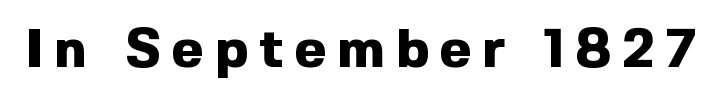
Q: Is the text bold? A: Yes.
Q: Is the text italic (slanted)? A: No, it is upright.
Q: Is the typeface a serif or a sans-serif typeface? A: Sans-serif.
Q: Is the text underlined? A: No.
Q: Is the spacing between letters normal or unusually wide? A: Unusually wide.
Q: Width (condensed, normal, or wide)? A: Normal.
Q: x-height? A: Medium.
Q: Monospaced? A: No.
